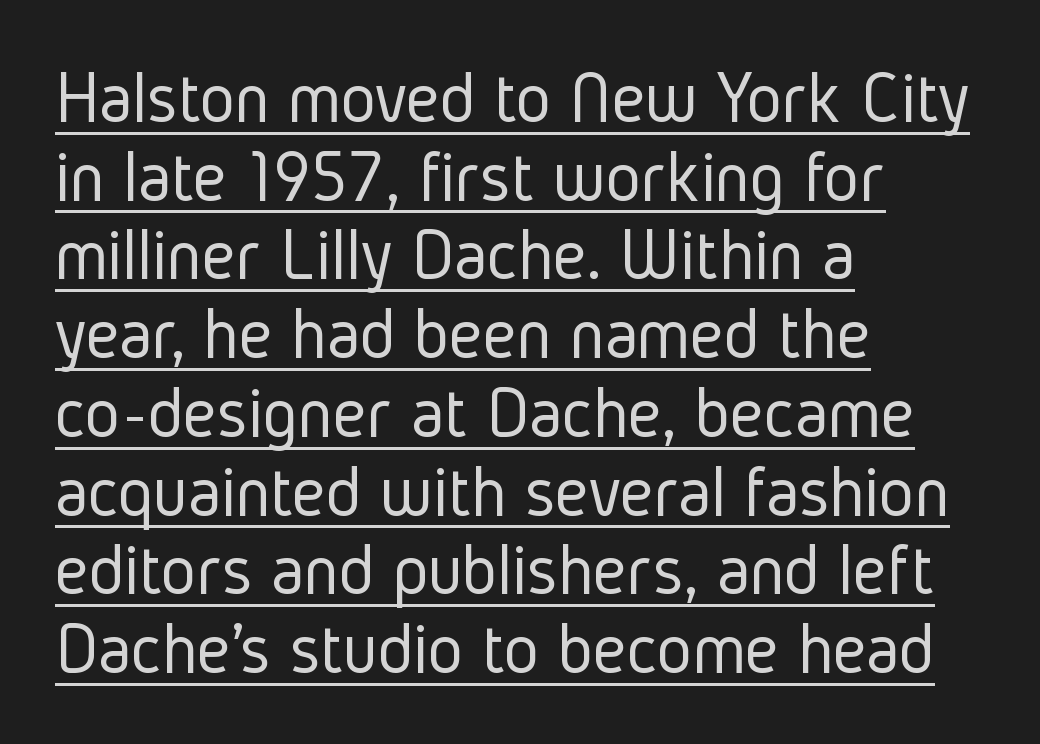
Q: Is the text bold? A: No.
Q: Is the text italic (slanted)? A: No, it is upright.
Q: Is the typeface a serif or a sans-serif typeface? A: Sans-serif.
Q: Is the text underlined? A: Yes.
Q: How is the paragraph aligned? A: Left-aligned.
Q: Is the spacing between letters normal or unusually wide? A: Normal.
Q: Is the spacing between lines tight, normal or loose? A: Tight.
Q: Width (condensed, normal, or wide)? A: Condensed.
Q: Stroke contrast? A: Low.
Q: x-height? A: Medium.
Q: Monospaced? A: No.
